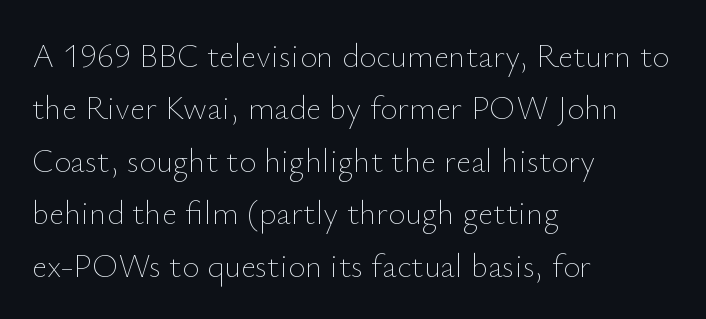
The image shows 33 px thin type, upright; set left-aligned, normal line spacing (1.59x), normal letter spacing, not underlined; low stroke contrast and a small x-height.
